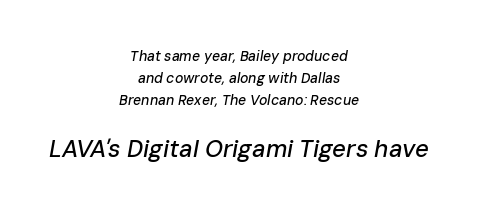
The image shows 24 px text type, italic (leaning right); set centered, normal line spacing (1.58x), normal letter spacing, not underlined; the second (bottom) block is 1.71x larger.
